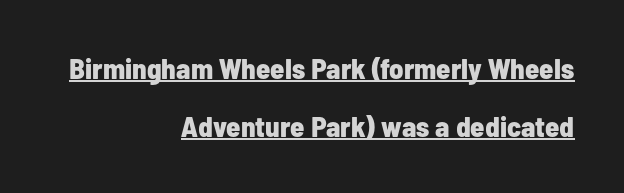
Style check: upright. The designer went with a sans here, leaving each stem footless. Words appear dense and cohesive because spacing is normal. Glance below the letters and you will spot a drawn line. The ragged edge is on the left, which tells us the setting is flush right.
